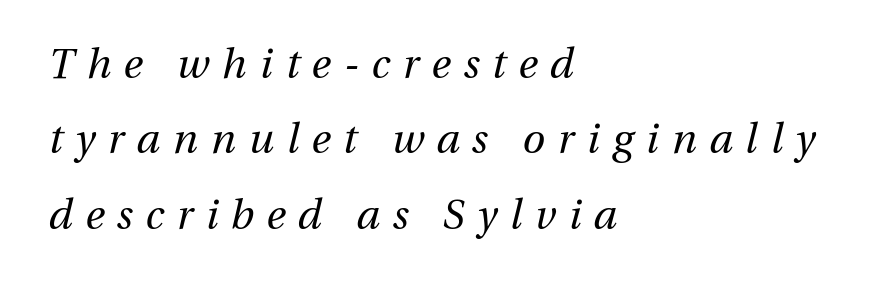
{"italic": "yes", "lean": "right", "slant_degrees": 13, "bold": "no", "weight": "regular", "width": "normal", "stroke_contrast": "medium", "x_height": "medium", "monospaced": "no", "underline": "no", "align": "left", "line_spacing_ratio": 1.84, "letter_spacing": "wide", "letter_spacing_em": 0.31, "glyph_px": 41}
